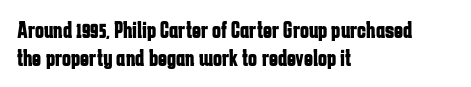
A roman cut, with each character standing at attention. Each word holds together tightly as a unit, with standard inter-letter gaps. Line starts are locked; line ends wander. Every letter is thick-stroked: bold, no question. What's the leading like? Squeezed, with rows nearly overlapping.
